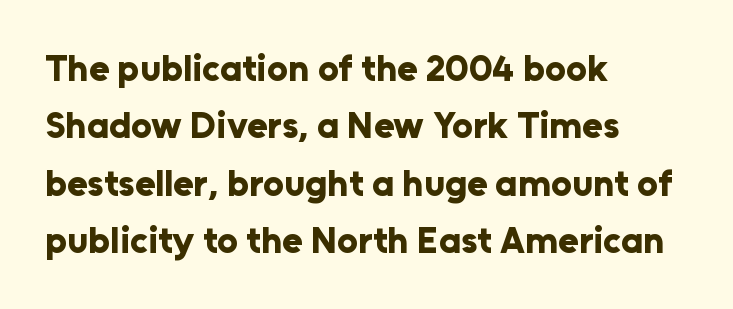
Clear beneath every line of the passage. Proportional: the letters do not fall into vertical columns. How are the letters spaced? Ordinarily, with no added tracking. Does the copy run flush right? No — it runs flush left.
